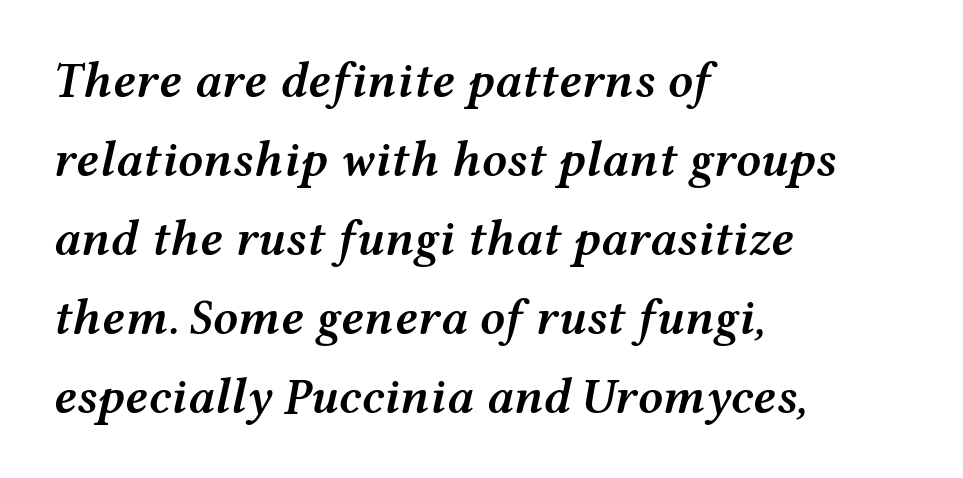
The image shows 50 px semibold, wide type, italic (leaning right); set left-aligned, normal line spacing (1.58x), normal letter spacing, not underlined; medium stroke contrast and a medium x-height.
